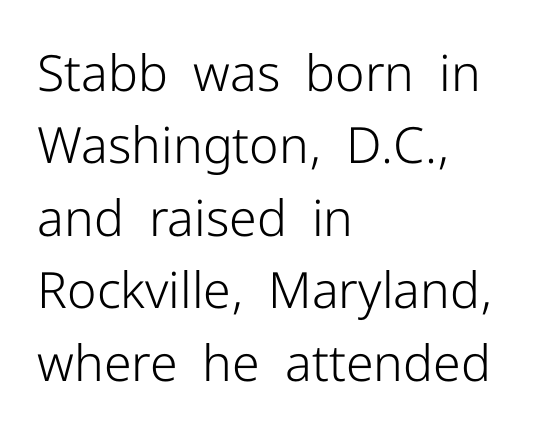
The image shows 50 px light sans-serif type, upright; set left-aligned, normal line spacing (1.45x), normal letter spacing, not underlined; low stroke contrast and a medium x-height.
